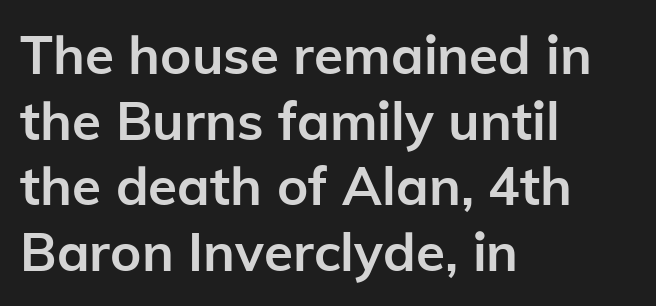
The image shows 53 px semibold sans-serif type, upright; set left-aligned, line spacing 1.24x, normal letter spacing, not underlined; low stroke contrast and a medium x-height.
